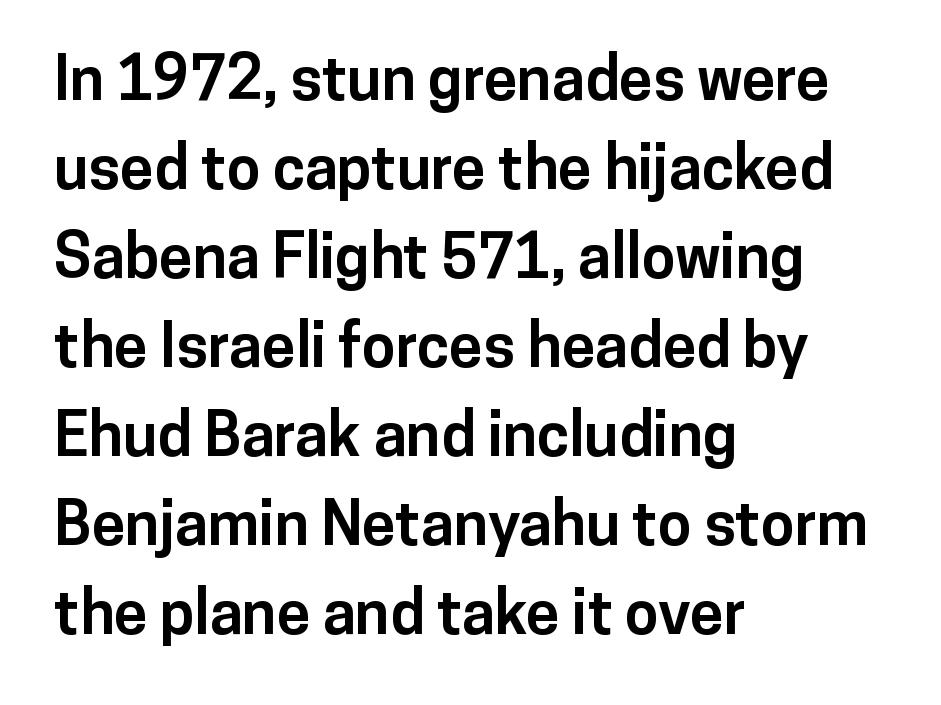
{"serif": "no", "italic": "no", "bold": "yes", "weight": "bold", "width": "normal", "stroke_contrast": "low", "x_height": "medium", "monospaced": "no", "underline": "no", "align": "left", "line_spacing": "normal", "line_spacing_ratio": 1.46, "letter_spacing": "normal", "letter_spacing_em": 0.0, "glyph_px": 61}
